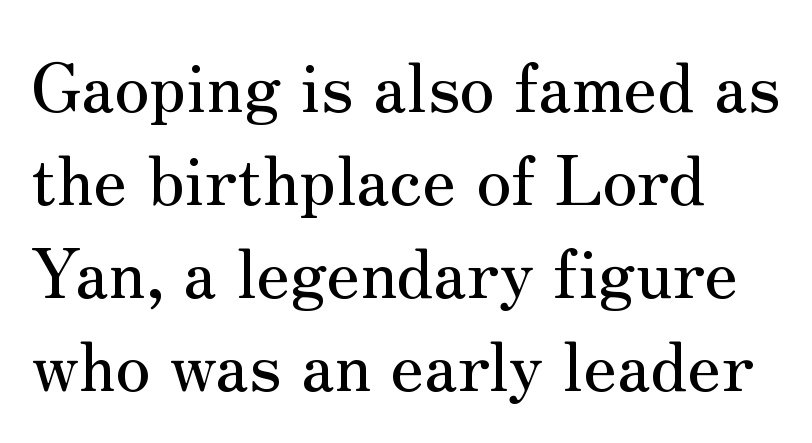
{"serif": "yes", "italic": "no", "width": "normal", "stroke_contrast": "medium", "x_height": "small", "monospaced": "no", "underline": "no", "align": "left", "line_spacing": "normal", "line_spacing_ratio": 1.35, "letter_spacing": "normal", "letter_spacing_em": 0.0, "glyph_px": 69}
